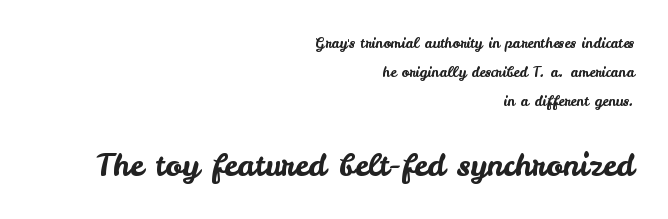
The image shows 31 px sans-serif type; set right-aligned, loose line spacing (2.08x), normal letter spacing, not underlined; the second (bottom) block is 2.21x larger; low stroke contrast and a small x-height.
